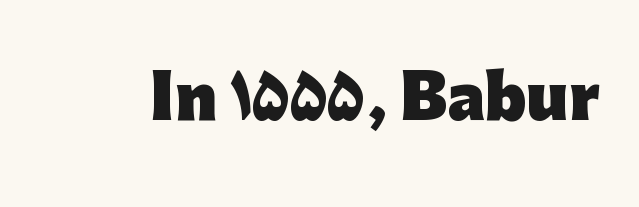
{"serif": "no", "italic": "no", "bold": "yes", "weight": "heavy", "width": "normal", "stroke_contrast": "low", "x_height": "medium", "monospaced": "no", "underline": "no", "letter_spacing": "normal", "letter_spacing_em": 0.0, "glyph_px": 60}
